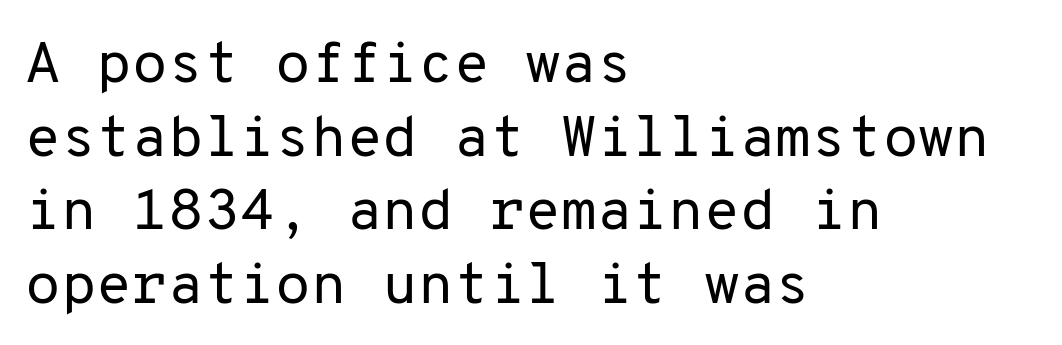
Stems and bowls with no extra thickness — not bold. A bare baseline throughout the passage. Grotesque or geometric, the face here clearly has no serifs. Look at the tracking — it's just the regular setting, nothing added. Interline gaps are of average width in this sample. Left-aligned paragraph, ragged on the right.
